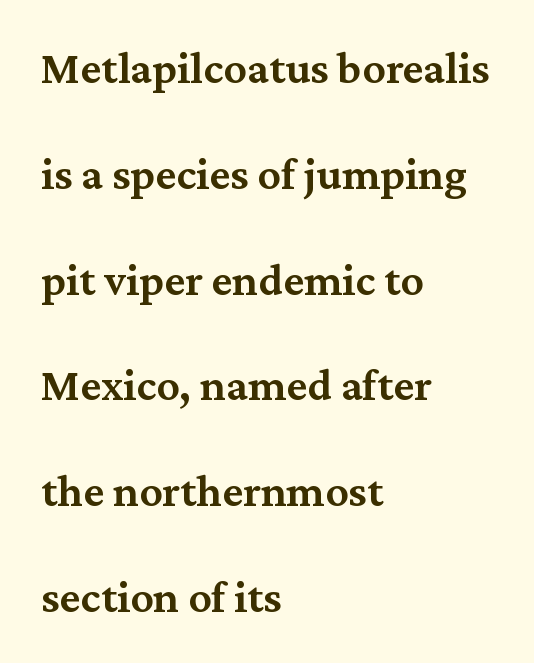
Students, this is semibold: more ink than regular, less than bold. Plain, unruled lines of type. Line beginnings align vertically; line endings do not. The characters display serif detailing at their extremities.
